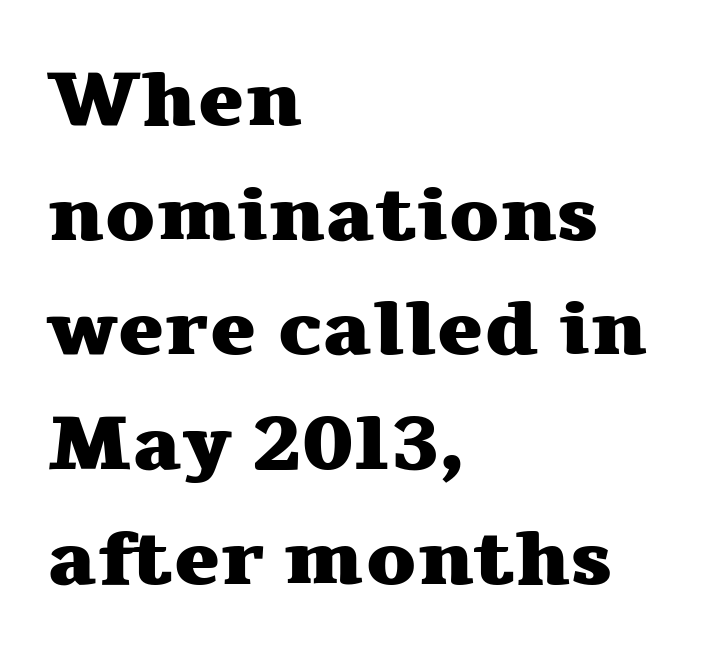
The image shows 78 px heavy, wide serif type, upright; set left-aligned, normal line spacing (1.47x), normal letter spacing, not underlined; medium stroke contrast and a medium x-height.
